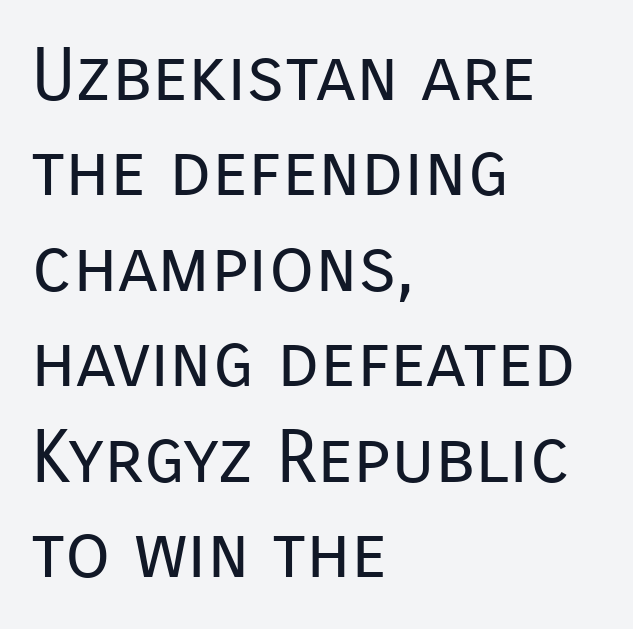
{"serif": "no", "italic": "no", "bold": "no", "weight": "regular", "width": "normal", "stroke_contrast": "low", "x_height": "medium", "monospaced": "no", "underline": "no", "align": "left", "line_spacing": "normal", "line_spacing_ratio": 1.29, "letter_spacing": "normal", "letter_spacing_em": 0.0, "glyph_px": 74}
